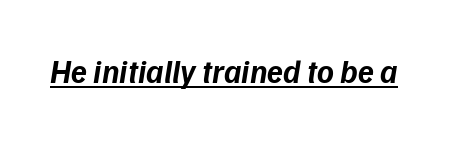
Q: Is the text bold? A: Yes.
Q: Is the text italic (slanted)? A: Yes, it leans right by about 9 degrees.
Q: Is the text underlined? A: Yes.
Q: Is the spacing between letters normal or unusually wide? A: Normal.
Q: Width (condensed, normal, or wide)? A: Normal.
Q: Stroke contrast? A: Low.
Q: x-height? A: Medium.
Q: Monospaced? A: No.
